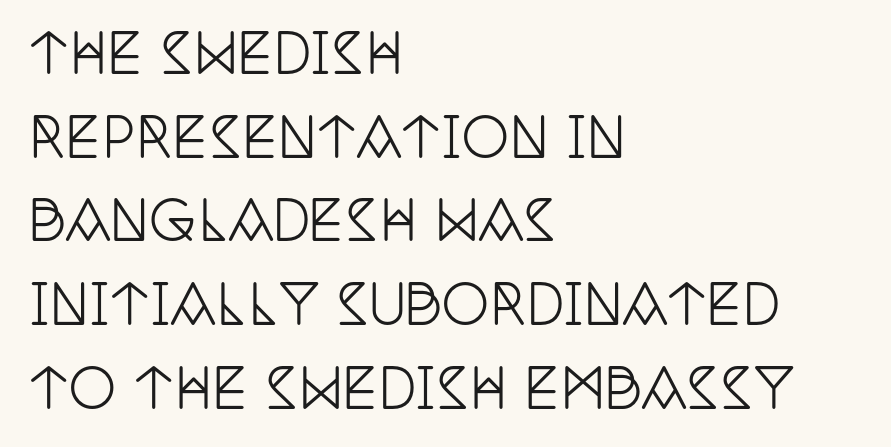
The image shows 53 px condensed serif type, upright; set left-aligned, normal line spacing (1.58x), normal letter spacing, not underlined; low stroke contrast and a large x-height.
